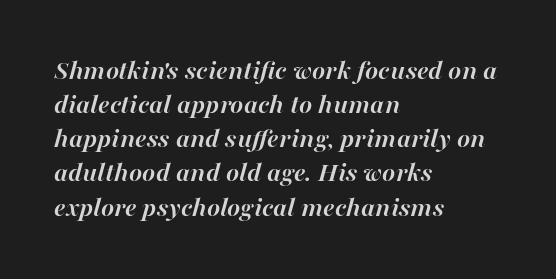
The image shows 28 px semibold type, italic (leaning right); set left-aligned, line spacing 1.22x, normal letter spacing, not underlined; high stroke contrast and a medium x-height.
